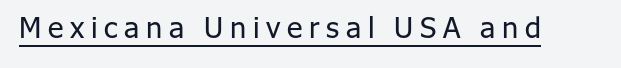
The image shows 29 px regular-weight sans-serif type, upright; set unusually wide letter spacing (+0.23 em), underlined; low stroke contrast and a medium x-height.
